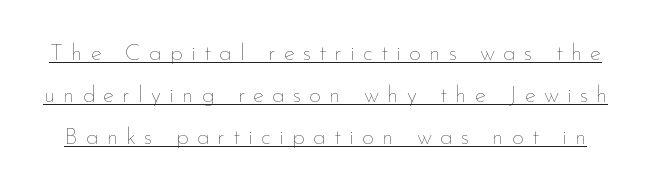
The image shows 23 px text type, upright; set line spacing 1.82x, unusually wide letter spacing (+0.36 em), underlined.
